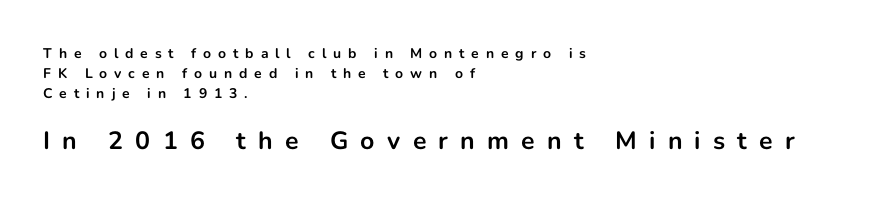
{"italic": "no", "bold": "yes", "underline": "no", "align": "left", "line_spacing": "normal", "line_spacing_ratio": 1.44, "letter_spacing": "wide", "letter_spacing_em": 0.49, "larger_block": "second", "size_ratio": 1.79, "glyph_px": 25}
